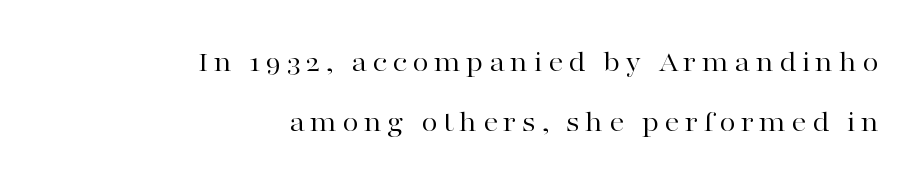
Q: Is the text bold? A: No.
Q: Is the text italic (slanted)? A: No, it is upright.
Q: Is the typeface a serif or a sans-serif typeface? A: Serif.
Q: Is the text underlined? A: No.
Q: How is the paragraph aligned? A: Right-aligned.
Q: Is the spacing between lines tight, normal or loose? A: Loose.
Q: Width (condensed, normal, or wide)? A: Wide.
Q: Stroke contrast? A: High.
Q: x-height? A: Medium.
Q: Monospaced? A: No.
